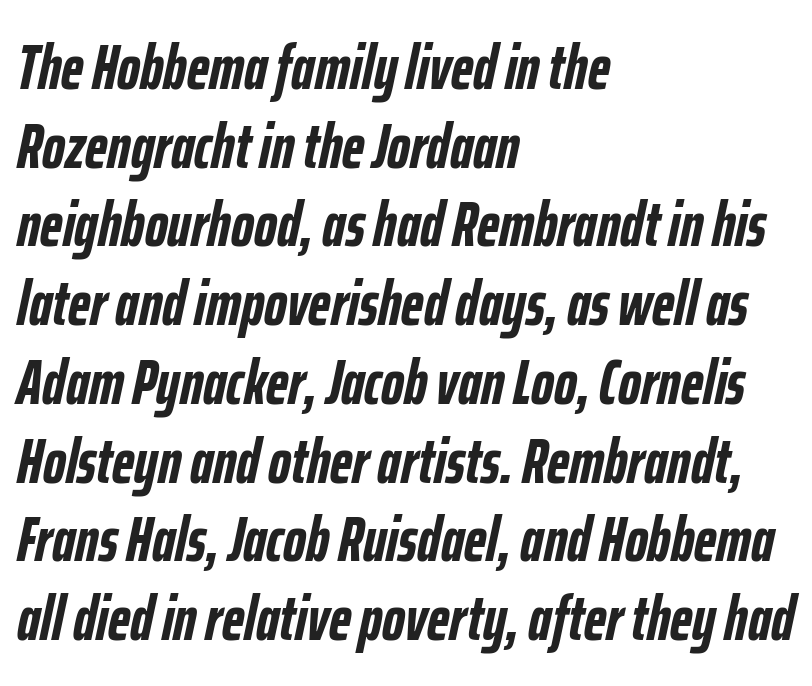
Underline: absent. Each letter keeps its own natural width here, so spacing adapts to shape. Inter-character spacing is left at the font's built-in metrics. This sample uses an oblique cut, with every glyph tilted off the vertical.
